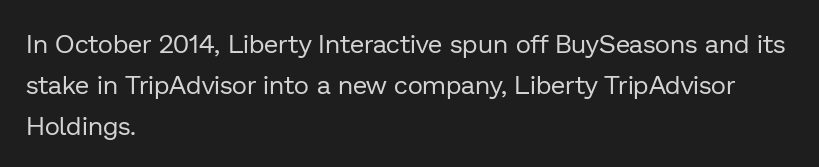
The image shows 26 px text type, upright; set left-aligned, normal line spacing (1.57x), normal letter spacing, not underlined.
